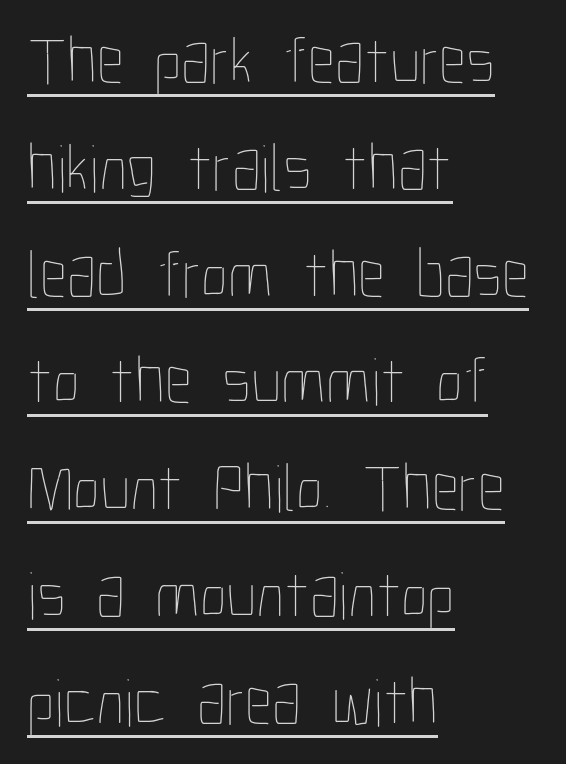
Q: Is the text bold? A: No.
Q: Is the text italic (slanted)? A: No, it is upright.
Q: Is the text underlined? A: Yes.
Q: How is the paragraph aligned? A: Left-aligned.
Q: Is the spacing between letters normal or unusually wide? A: Normal.
Q: Is the spacing between lines tight, normal or loose? A: Normal.
Q: Width (condensed, normal, or wide)? A: Condensed.
Q: Stroke contrast? A: Low.
Q: x-height? A: Medium.
Q: Monospaced? A: No.
